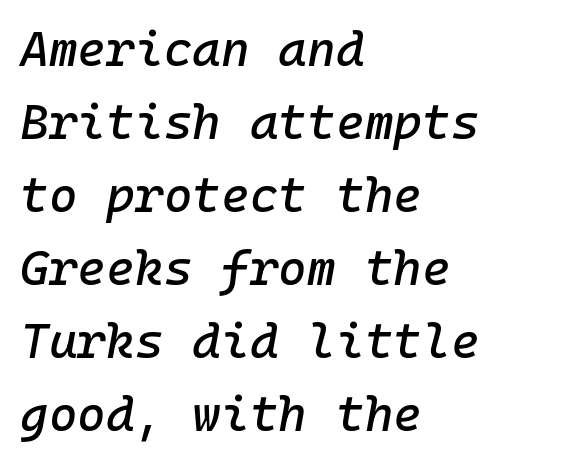
{"italic": "yes", "lean": "right", "slant_degrees": 10, "width": "normal", "stroke_contrast": "low", "x_height": "medium", "underline": "no", "align": "left", "line_spacing": "normal", "line_spacing_ratio": 1.49, "letter_spacing": "normal", "letter_spacing_em": 0.0, "glyph_px": 49}
